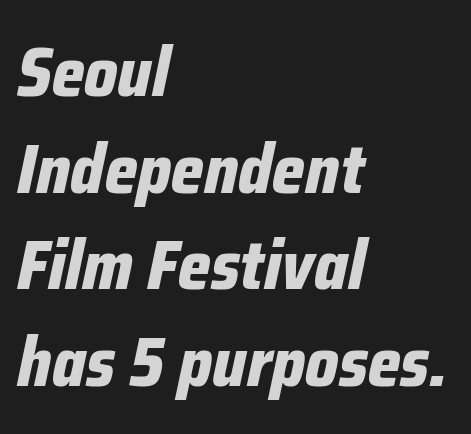
The image shows 69 px bold, condensed type, italic (leaning right); set left-aligned, normal line spacing (1.4x), normal letter spacing, not underlined; low stroke contrast and a medium x-height.
